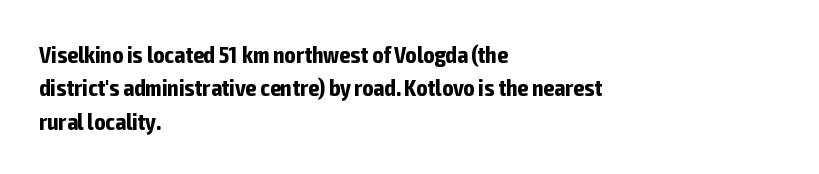
Every letter is thick-stroked: bold, no question. The space directly below the letters is spotless. How would I describe the line gaps? Plain and ordinary. A classic flush-left, rag-right setting is used for this passage. The specimen reads as upright at a glance.
